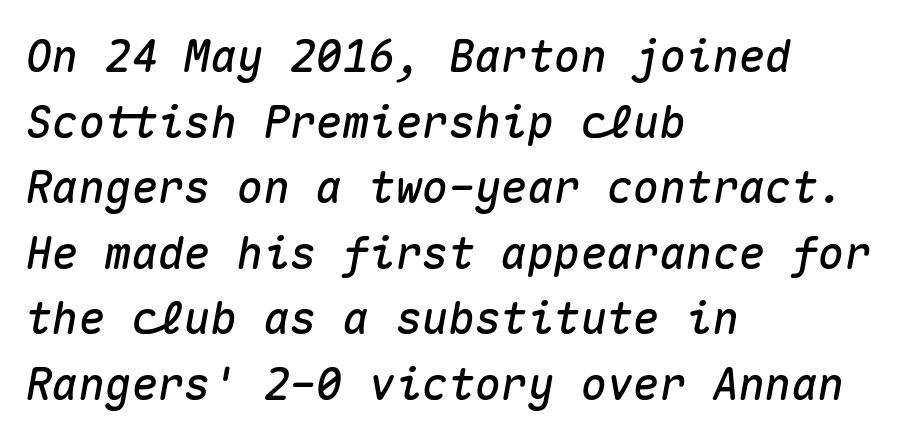
{"italic": "yes", "lean": "right", "slant_degrees": 10, "width": "normal", "stroke_contrast": "medium", "x_height": "medium", "monospaced": "yes", "underline": "no", "align": "left", "line_spacing": "normal", "line_spacing_ratio": 1.49, "letter_spacing": "normal", "letter_spacing_em": 0.0, "glyph_px": 44}
